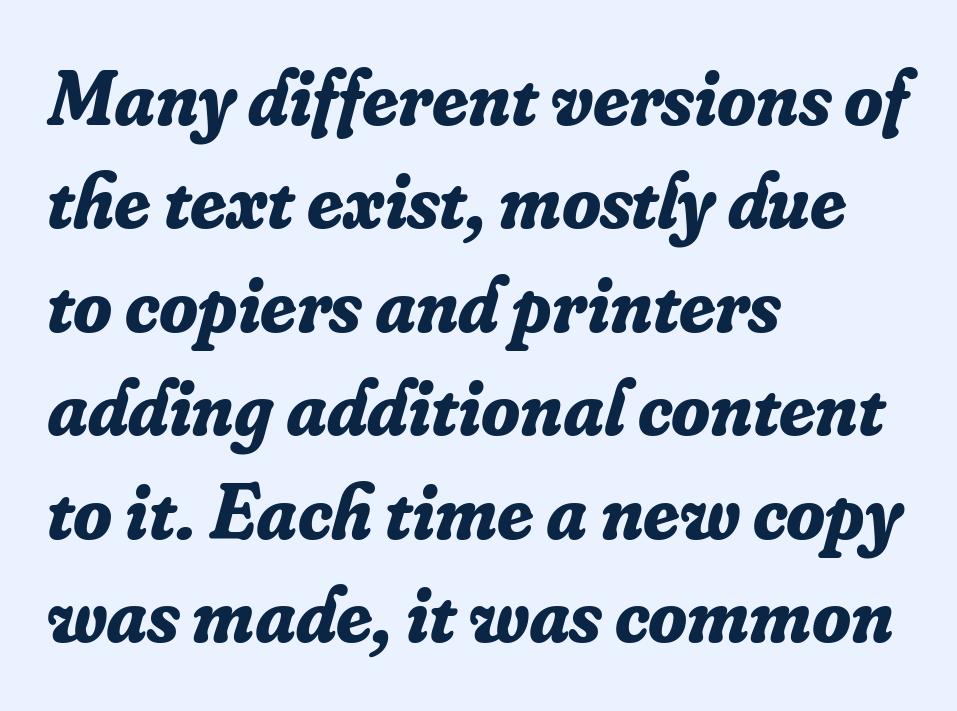
This is oblique type, the kind used for emphasis or titles. Note the varied advance widths — an 'i' is clearly narrower than an 'm'. Layout note: lines flush left. Anything drawn beneath the words? Only blank space. Letter spacing: default.
